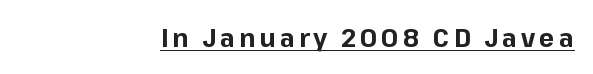
Q: Is the text bold? A: Yes.
Q: Is the text italic (slanted)? A: No, it is upright.
Q: Is the text underlined? A: Yes.
Q: How is the paragraph aligned? A: Right-aligned.
